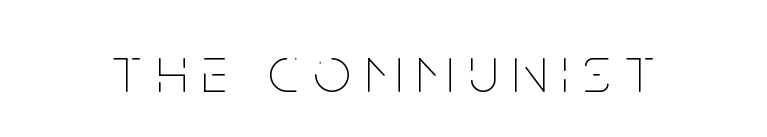
Each row of text sits above clean, open space. The rendering inserts visible extra space after every character. Do the characters align in a grid? No, the font is proportional. These glyphs show unthickened strokes, regular width or finer. This is the regular roman posture of the typeface.
